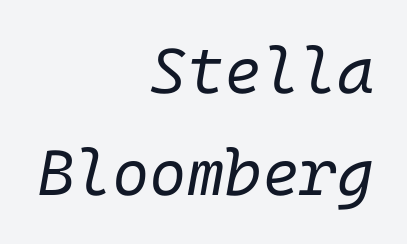
Q: Is the text bold? A: No.
Q: Is the text italic (slanted)? A: Yes, it leans right by about 10 degrees.
Q: Is the text underlined? A: No.
Q: How is the paragraph aligned? A: Right-aligned.
Q: Is the spacing between letters normal or unusually wide? A: Normal.
Q: Is the spacing between lines tight, normal or loose? A: Normal.
Q: Width (condensed, normal, or wide)? A: Normal.
Q: Stroke contrast? A: Low.
Q: x-height? A: Medium.
